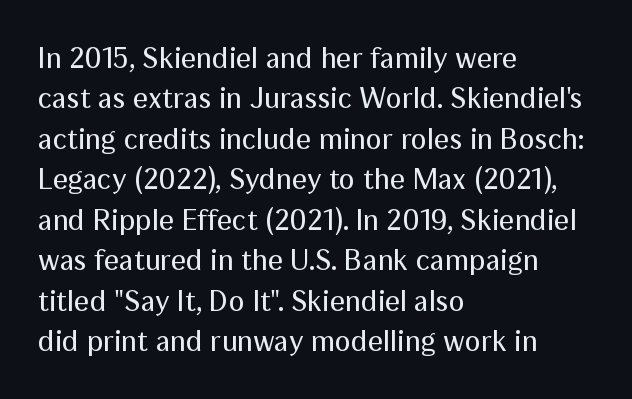
Q: Is the text bold? A: No.
Q: Is the text italic (slanted)? A: No, it is upright.
Q: Is the typeface a serif or a sans-serif typeface? A: Sans-serif.
Q: Is the text underlined? A: No.
Q: How is the paragraph aligned? A: Left-aligned.
Q: Is the spacing between letters normal or unusually wide? A: Normal.
Q: Is the spacing between lines tight, normal or loose? A: Normal.
Q: Width (condensed, normal, or wide)? A: Normal.
Q: Stroke contrast? A: Medium.
Q: x-height? A: Medium.
Q: Monospaced? A: No.
